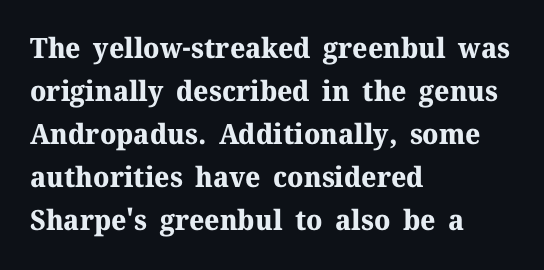
Q: Is the text bold? A: Yes.
Q: Is the text italic (slanted)? A: No, it is upright.
Q: Is the typeface a serif or a sans-serif typeface? A: Serif.
Q: Is the text underlined? A: No.
Q: How is the paragraph aligned? A: Left-aligned.
Q: Is the spacing between letters normal or unusually wide? A: Normal.
Q: Is the spacing between lines tight, normal or loose? A: Normal.
Q: Width (condensed, normal, or wide)? A: Normal.
Q: Stroke contrast? A: Medium.
Q: x-height? A: Medium.
Q: Monospaced? A: No.
